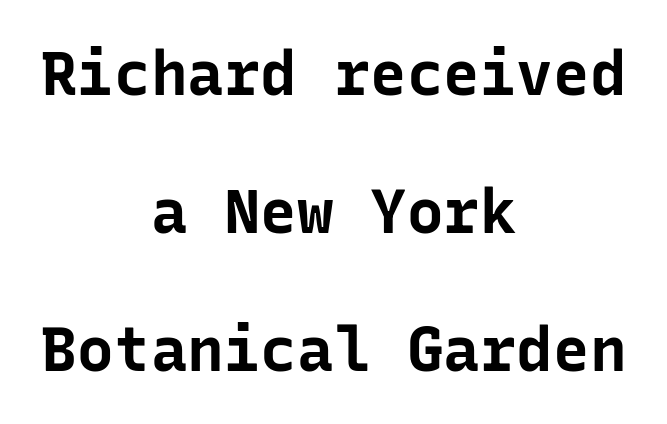
The image shows 61 px bold sans-serif type, upright, monospaced; set centered, loose line spacing (2.26x), normal letter spacing, not underlined; low stroke contrast and a medium x-height.
